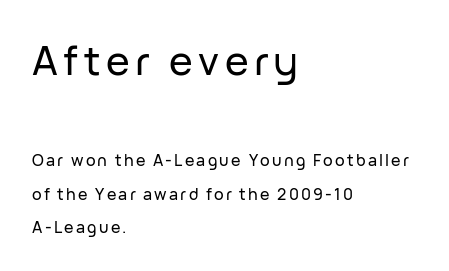
{"serif": "no", "italic": "no", "width": "normal", "stroke_contrast": "low", "x_height": "medium", "monospaced": "no", "underline": "no", "align": "left", "line_spacing": "loose", "line_spacing_ratio": 2.1, "larger_block": "first", "size_ratio": 2.5, "glyph_px": 40}
